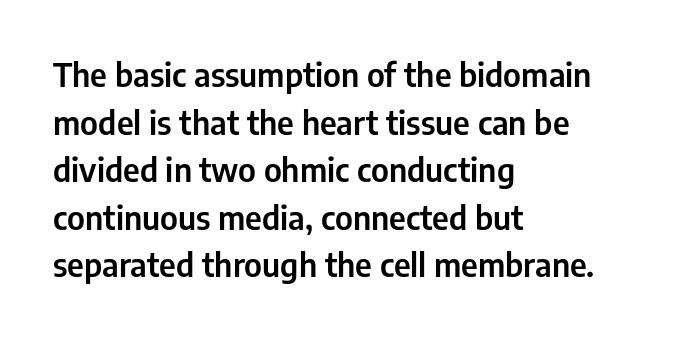
{"serif": "no", "italic": "no", "width": "condensed", "stroke_contrast": "low", "x_height": "medium", "monospaced": "no", "underline": "no", "align": "left", "line_spacing": "normal", "line_spacing_ratio": 1.44, "letter_spacing": "normal", "letter_spacing_em": 0.0, "glyph_px": 33}
